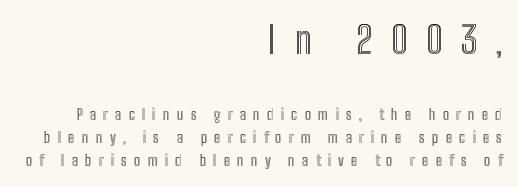
{"italic": "no", "width": "condensed", "x_height": "medium", "monospaced": "no", "underline": "no", "align": "right", "line_spacing": "normal", "line_spacing_ratio": 1.54, "letter_spacing": "wide", "letter_spacing_em": 0.48, "larger_block": "first", "size_ratio": 2.53, "glyph_px": 38}
